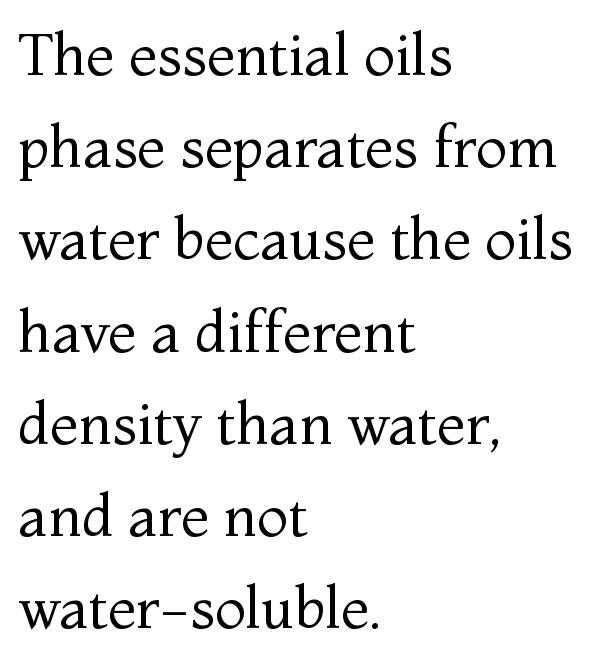
The image shows 58 px regular-weight serif type, upright; set left-aligned, normal line spacing (1.59x), normal letter spacing, not underlined; medium stroke contrast and a medium x-height.
